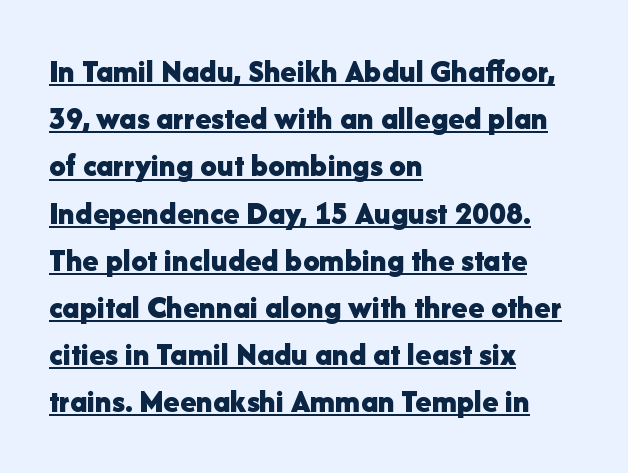
{"serif": "no", "italic": "no", "bold": "yes", "weight": "bold", "width": "normal", "stroke_contrast": "low", "x_height": "medium", "monospaced": "no", "underline": "yes", "align": "left", "line_spacing": "normal", "line_spacing_ratio": 1.43, "letter_spacing": "normal", "letter_spacing_em": 0.0, "glyph_px": 33}
